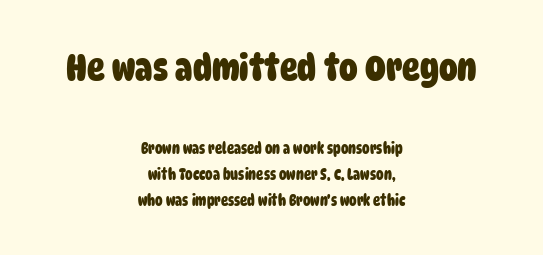
The image shows 37 px heavy, condensed sans-serif type; set centered, line spacing 1.73x, normal letter spacing, not underlined; the first (top) block is 2.47x larger; low stroke contrast and a large x-height.
